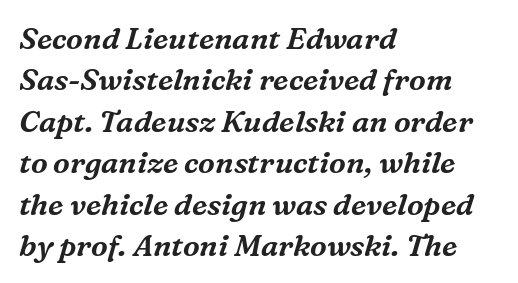
{"serif": "yes", "italic": "yes", "lean": "right", "slant_degrees": 16, "width": "normal", "stroke_contrast": "medium", "x_height": "medium", "monospaced": "no", "underline": "no", "align": "left", "line_spacing": "normal", "line_spacing_ratio": 1.38, "letter_spacing": "normal", "letter_spacing_em": 0.0, "glyph_px": 30}
